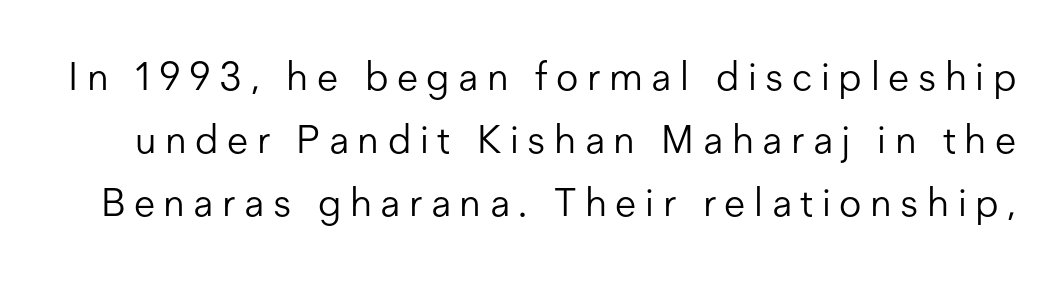
Every stem runs plumb, perpendicular to the baseline. Heft: none added — not bold. The space beneath each line is pristine and unruled. Is there much room between lines? A standard amount, neither cramped nor airy. You can tell from the bare stems that sans-serif type was used. Spacing between characters has been opened up far beyond the box default.
